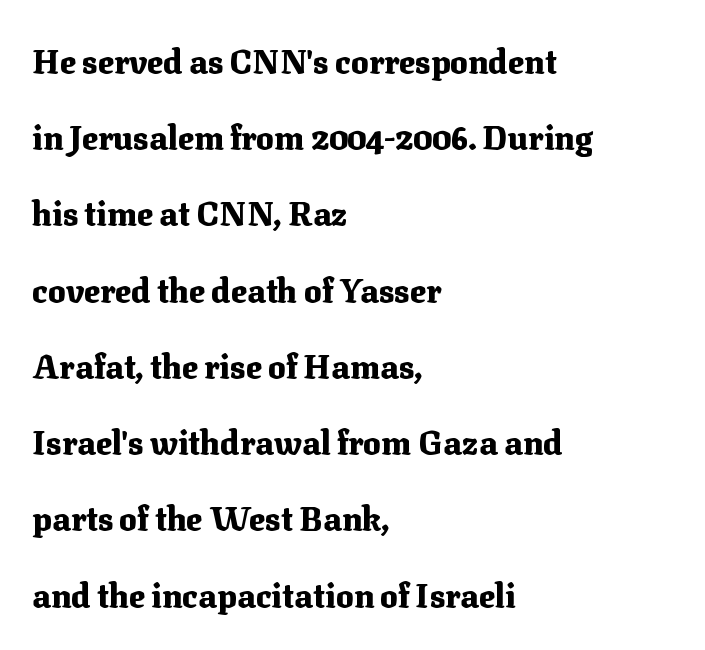
Q: Is the text bold? A: Yes.
Q: Is the text italic (slanted)? A: No, it is upright.
Q: Is the typeface a serif or a sans-serif typeface? A: Serif.
Q: Is the text underlined? A: No.
Q: How is the paragraph aligned? A: Left-aligned.
Q: Is the spacing between letters normal or unusually wide? A: Normal.
Q: Is the spacing between lines tight, normal or loose? A: Loose.
Q: Width (condensed, normal, or wide)? A: Normal.
Q: Stroke contrast? A: Medium.
Q: x-height? A: Medium.
Q: Monospaced? A: No.
